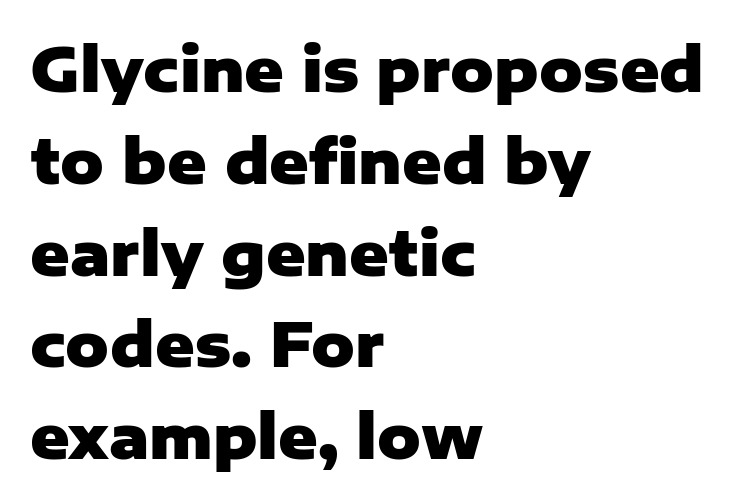
The image shows 60 px heavy sans-serif type, upright; set left-aligned, normal line spacing (1.53x), normal letter spacing, not underlined; low stroke contrast and a medium x-height.
